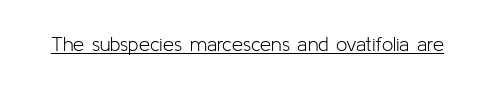
The image shows 20 px text type, upright; set normal letter spacing, underlined.
